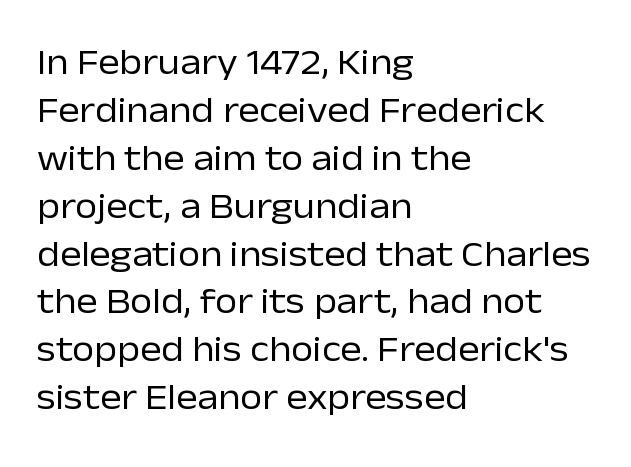
Lines of text with bare space underneath. Here the designer chose a conventional face with non-uniform glyph widths. This sample is left-justified, so line endings fall wherever the words run out. Unlike a traditional serif, this face leaves its strokes unadorned. The cut favours lightness, reaching ordinary text weight at its darkest. Rendered with straight, roman letterforms.
